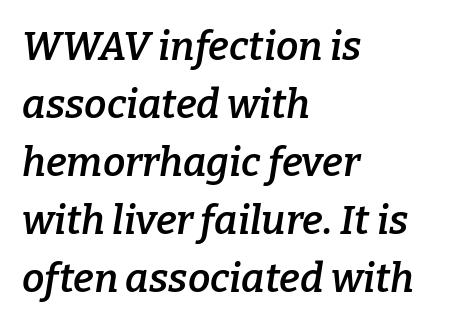
The image shows 40 px semibold serif type, italic (leaning right); set left-aligned, normal line spacing (1.45x), normal letter spacing, not underlined; low stroke contrast and a medium x-height.
